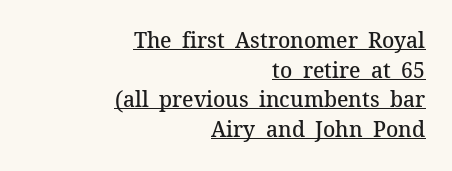
The image shows 21 px text type, upright; set right-aligned, normal line spacing (1.41x), normal letter spacing, underlined.
